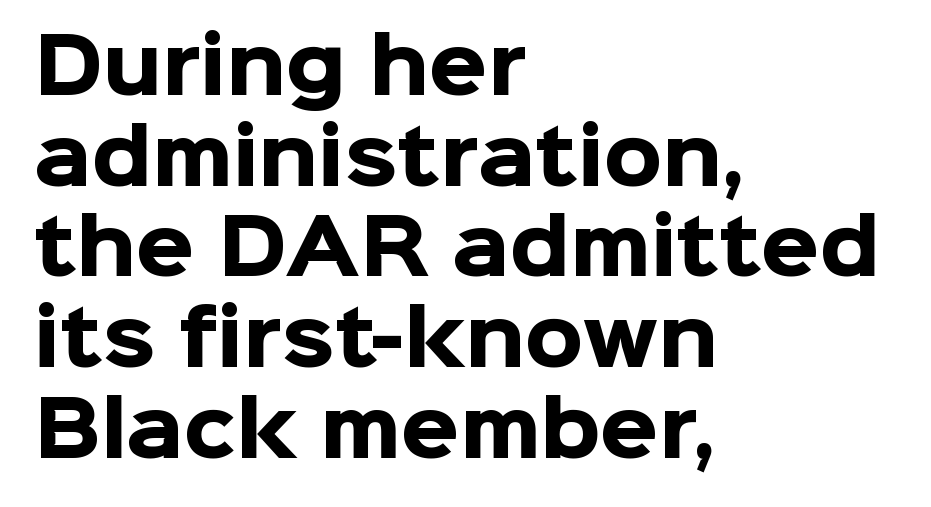
The image shows 75 px heavy sans-serif type, upright; set left-aligned, line spacing 1.21x, normal letter spacing, not underlined; low stroke contrast and a medium x-height.
